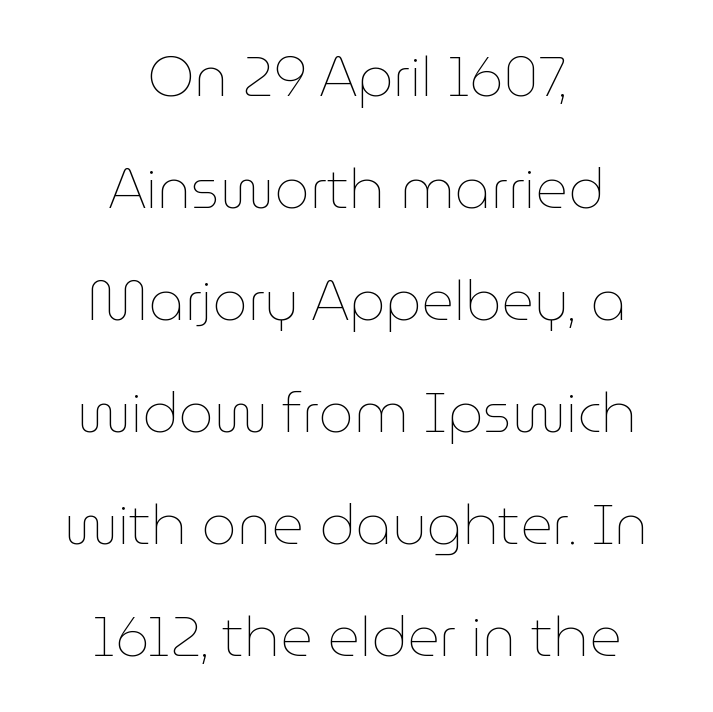
Q: Is the text bold? A: No.
Q: Is the text italic (slanted)? A: No, it is upright.
Q: Is the text underlined? A: No.
Q: How is the paragraph aligned? A: Centered.
Q: Is the spacing between letters normal or unusually wide? A: Normal.
Q: Is the spacing between lines tight, normal or loose? A: Loose.
Q: Width (condensed, normal, or wide)? A: Normal.
Q: Stroke contrast? A: Low.
Q: x-height? A: Medium.
Q: Monospaced? A: No.
